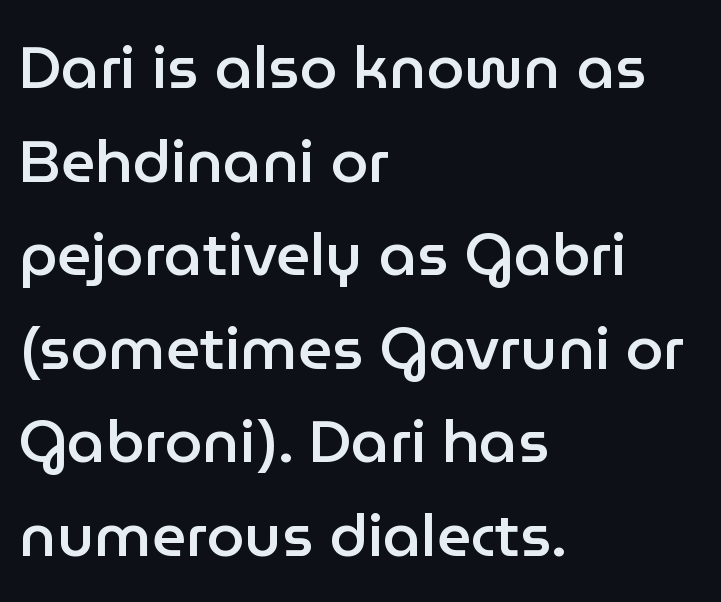
{"serif": "no", "italic": "no", "bold": "semi", "weight": "semibold", "width": "normal", "stroke_contrast": "low", "x_height": "medium", "monospaced": "no", "underline": "no", "align": "left", "line_spacing": "normal", "line_spacing_ratio": 1.56, "letter_spacing": "normal", "letter_spacing_em": 0.0, "glyph_px": 60}
